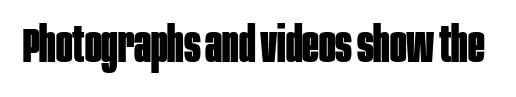
Upright lettering throughout. Note the varied advance widths — an 'i' is clearly narrower than an 'm'. Is the type bold? Yes — the strokes are clearly thick and heavy. The text was rendered using a sans face with plain stroke endings.
